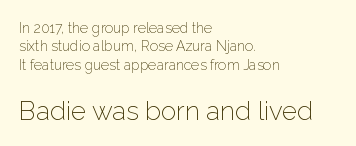
Q: Is the text bold? A: No.
Q: Is the text italic (slanted)? A: No, it is upright.
Q: Is the text underlined? A: No.
Q: How is the paragraph aligned? A: Left-aligned.
Q: Is the spacing between letters normal or unusually wide? A: Normal.
Q: Is the spacing between lines tight, normal or loose? A: Normal.
Q: Which block of text is set in a larger size, the first (top) or the second (bottom)? A: The second (bottom) one.
